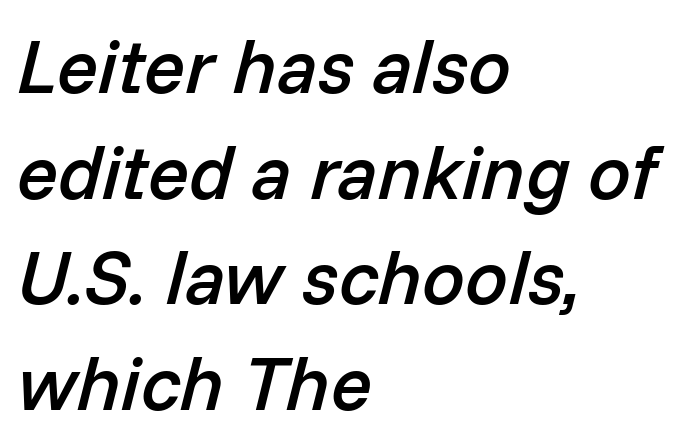
{"italic": "yes", "lean": "right", "slant_degrees": 14, "bold": "semi", "weight": "semibold", "width": "normal", "stroke_contrast": "low", "x_height": "medium", "monospaced": "no", "underline": "no", "align": "left", "line_spacing": "normal", "line_spacing_ratio": 1.39, "letter_spacing": "normal", "letter_spacing_em": 0.0, "glyph_px": 76}
